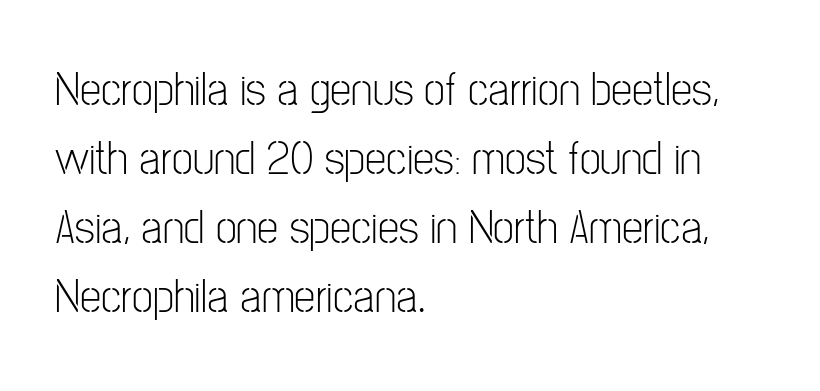
{"serif": "no", "italic": "no", "bold": "no", "weight": "light", "width": "condensed", "stroke_contrast": "low", "x_height": "medium", "monospaced": "no", "underline": "no", "align": "left", "line_spacing": "normal", "line_spacing_ratio": 1.44, "letter_spacing": "normal", "letter_spacing_em": 0.0, "glyph_px": 48}
